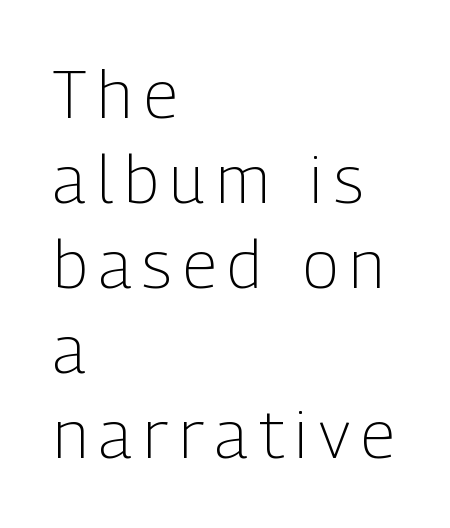
{"serif": "no", "italic": "no", "bold": "no", "weight": "light", "width": "condensed", "stroke_contrast": "low", "x_height": "medium", "monospaced": "no", "underline": "no", "align": "left", "line_spacing": "normal", "line_spacing_ratio": 1.27, "glyph_px": 67}
